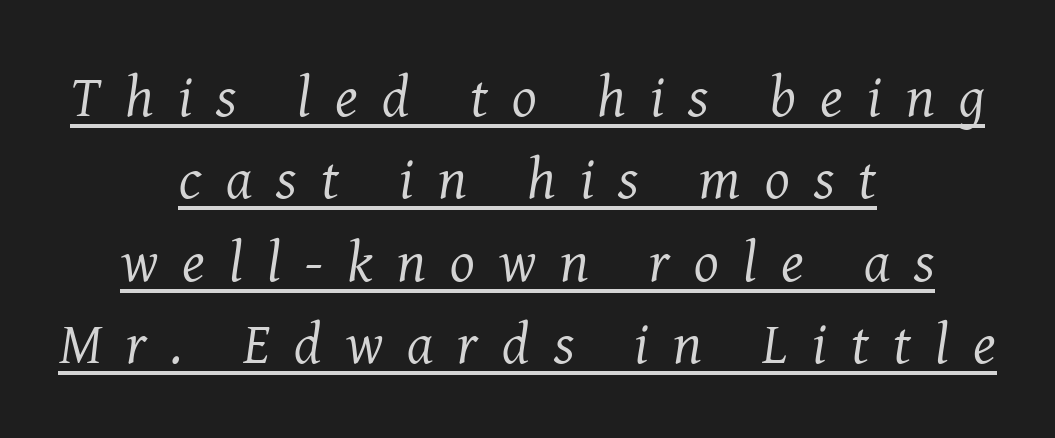
Q: Is the text bold? A: No.
Q: Is the text italic (slanted)? A: Yes, it leans right by about 8 degrees.
Q: Is the typeface a serif or a sans-serif typeface? A: Serif.
Q: Is the text underlined? A: Yes.
Q: How is the paragraph aligned? A: Centered.
Q: Is the spacing between letters normal or unusually wide? A: Unusually wide.
Q: Is the spacing between lines tight, normal or loose? A: Normal.
Q: Width (condensed, normal, or wide)? A: Normal.
Q: Stroke contrast? A: Medium.
Q: x-height? A: Medium.
Q: Monospaced? A: No.
